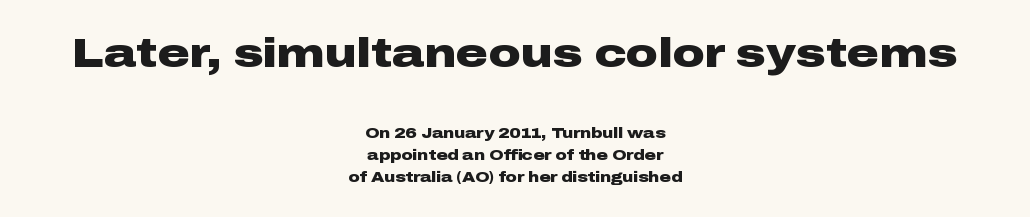
Standard letterfit; no display-style spreading of the glyphs. Every character sits straight up, as roman type does. Heft: maximum for text — a bold. Descenders hang freely into open space.
